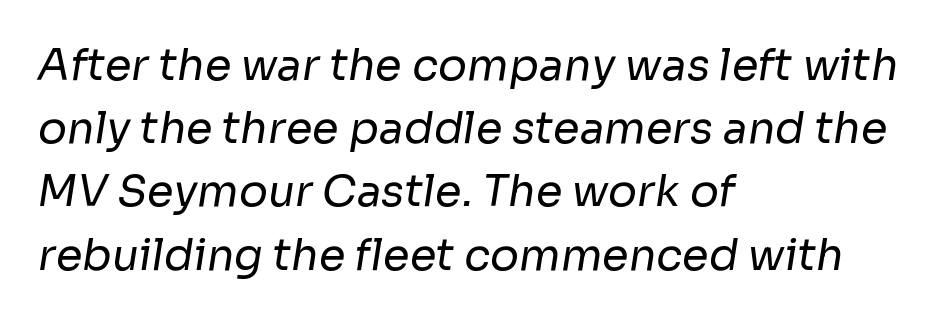
This sample has the flowing, uneven cadence of proportional lettering. Default kerning and tracking; the words read as compact shapes. Each stroke keeps to a modest, everyday thickness or less. Does the type have serifs? No, each stem ends abruptly. The text block is weighted toward the left margin, trailing off unevenly rightward. The strip under each line holds only bare page.
